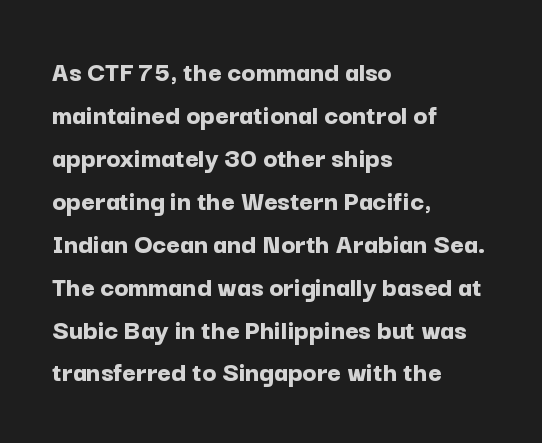
{"serif": "no", "italic": "no", "bold": "yes", "weight": "bold", "width": "normal", "stroke_contrast": "low", "x_height": "medium", "monospaced": "no", "underline": "no", "align": "left", "line_spacing": "normal", "line_spacing_ratio": 1.48, "letter_spacing": "normal", "letter_spacing_em": 0.0, "glyph_px": 29}
